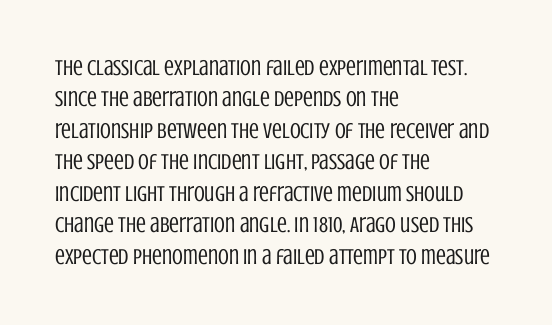
The line-height multiplier appears to be the usual default. The ragged edge is on the right, which tells us the setting is flush left. A typesetter would mark this as roman, not italic. This sample uses plain, unmodified letter spacing. No letter is thick-stroked: the sample isn't bold.
